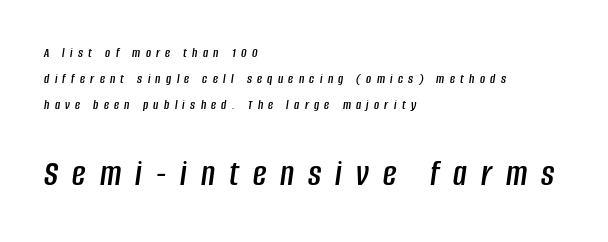
{"italic": "yes", "lean": "right", "slant_degrees": 8, "width": "condensed", "stroke_contrast": "low", "x_height": "large", "monospaced": "no", "underline": "no", "align": "left", "line_spacing_ratio": 1.85, "letter_spacing": "wide", "letter_spacing_em": 0.38, "larger_block": "second", "size_ratio": 2.64, "glyph_px": 37}
